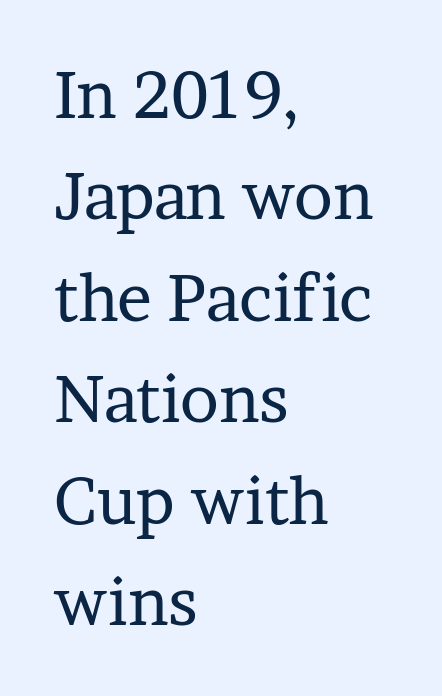
The image shows 65 px regular-weight serif type, upright; set left-aligned, normal line spacing (1.56x), normal letter spacing, not underlined; low stroke contrast and a medium x-height.
